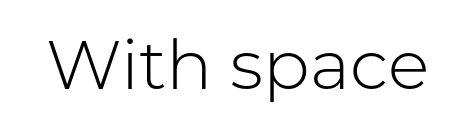
The image shows 69 px light sans-serif type, upright; set normal letter spacing, not underlined; low stroke contrast and a medium x-height.
